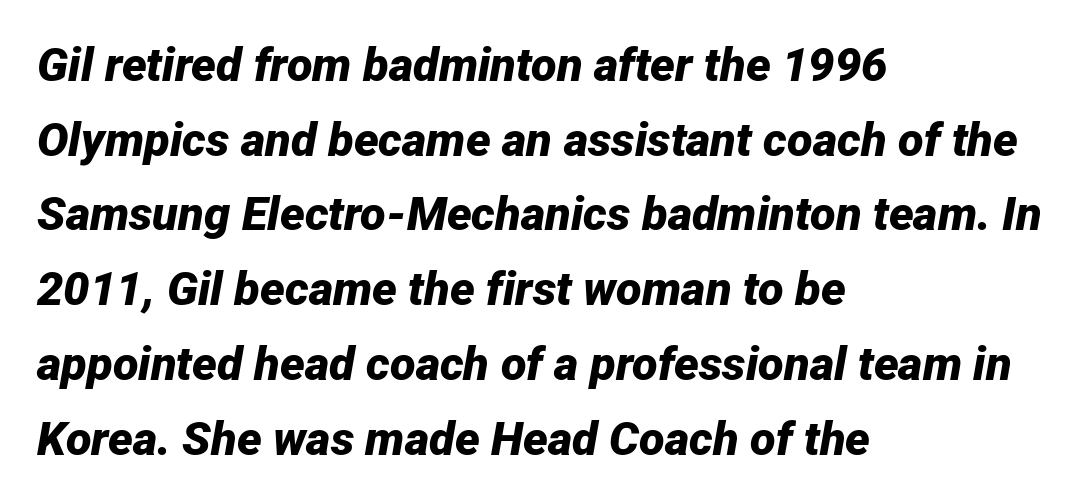
{"italic": "yes", "lean": "right", "slant_degrees": 12, "bold": "yes", "weight": "bold", "width": "normal", "stroke_contrast": "low", "x_height": "medium", "monospaced": "no", "underline": "no", "align": "left", "line_spacing": "normal", "line_spacing_ratio": 1.59, "letter_spacing": "normal", "letter_spacing_em": 0.0, "glyph_px": 47}
